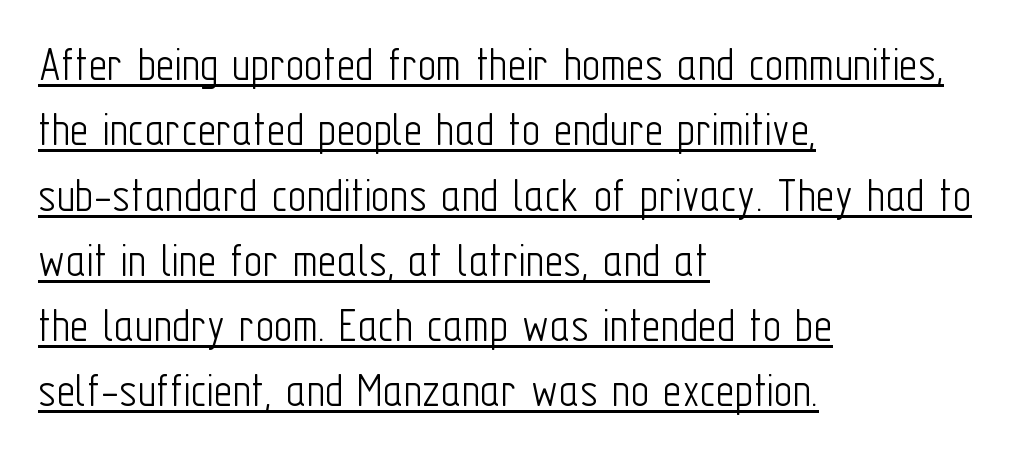
Think standard paragraph weight, or any step lighter than that. All the whitespace from short lines collects on the right. Do the characters align in a grid? No, the font is proportional. One glance says typical: line gaps are just what's usual.
